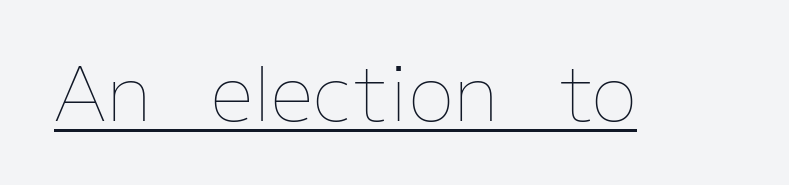
The image shows 76 px thin type, upright; set normal letter spacing, underlined; low stroke contrast and a medium x-height.
